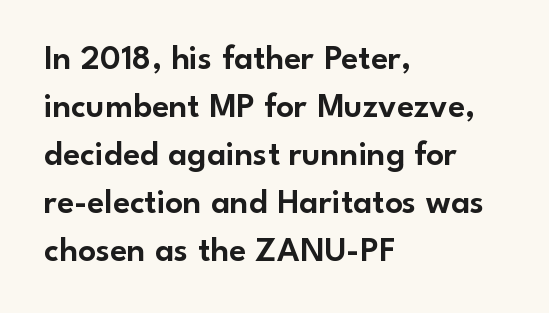
{"serif": "no", "italic": "no", "width": "normal", "stroke_contrast": "low", "x_height": "small", "monospaced": "no", "underline": "no", "align": "left", "line_spacing": "normal", "line_spacing_ratio": 1.37, "letter_spacing": "normal", "letter_spacing_em": 0.0, "glyph_px": 35}
